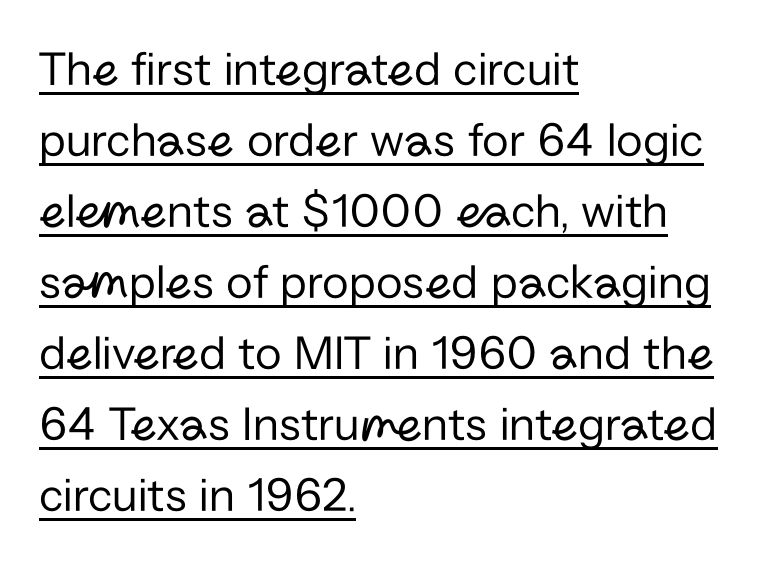
Stems and bowls with no extra thickness — not bold. Compared with a centered layout, this one pins lines to the left instead. To sum up the face: it is a sans, with no serifs. The lines sit at an ordinary, default distance from one another. Honestly, the underline is the first thing you notice here.
